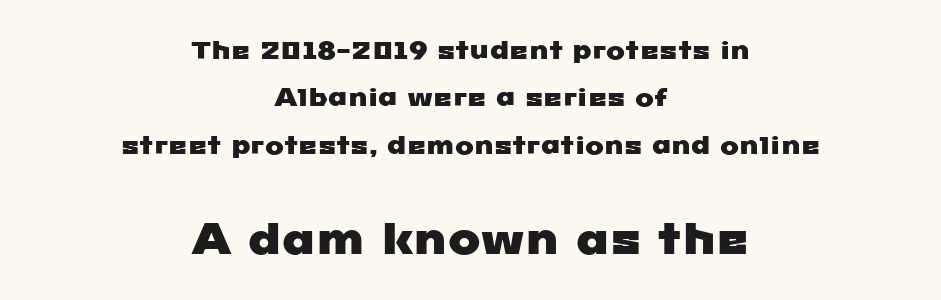
{"serif": "no", "width": "wide", "stroke_contrast": "low", "x_height": "medium", "monospaced": "no", "underline": "no", "align": "center", "line_spacing": "loose", "line_spacing_ratio": 1.9, "letter_spacing": "normal", "letter_spacing_em": 0.0, "larger_block": "second", "size_ratio": 1.72, "glyph_px": 43}
